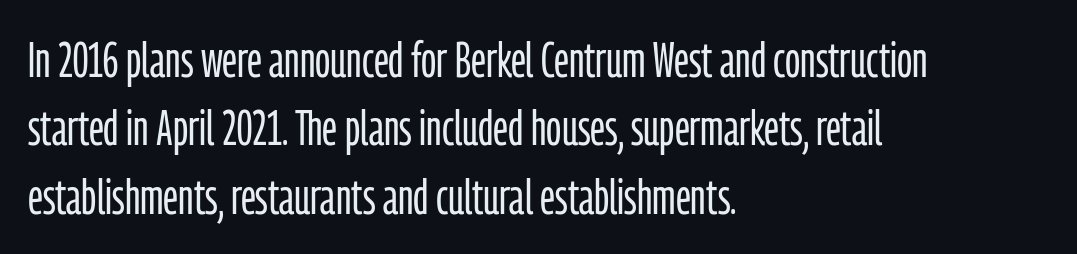
Varying glyph widths throughout — classic text-font behaviour. Notice how the passage keeps a crisp vertical edge on the left only. This sample uses an upright cut, with every glyph sitting square on the baseline. Vertically, the passage feels balanced, rows spaced as you'd expect.
